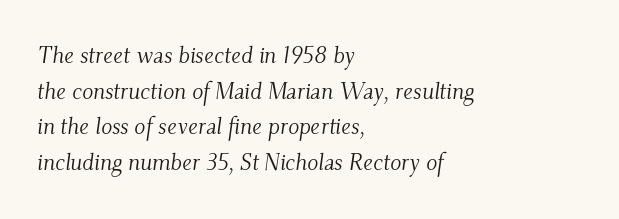
Q: Is the text bold? A: No.
Q: Is the text italic (slanted)? A: Yes, it leans right by about 9 degrees.
Q: Is the text underlined? A: No.
Q: How is the paragraph aligned? A: Left-aligned.
Q: Is the spacing between letters normal or unusually wide? A: Normal.
Q: Is the spacing between lines tight, normal or loose? A: Normal.
